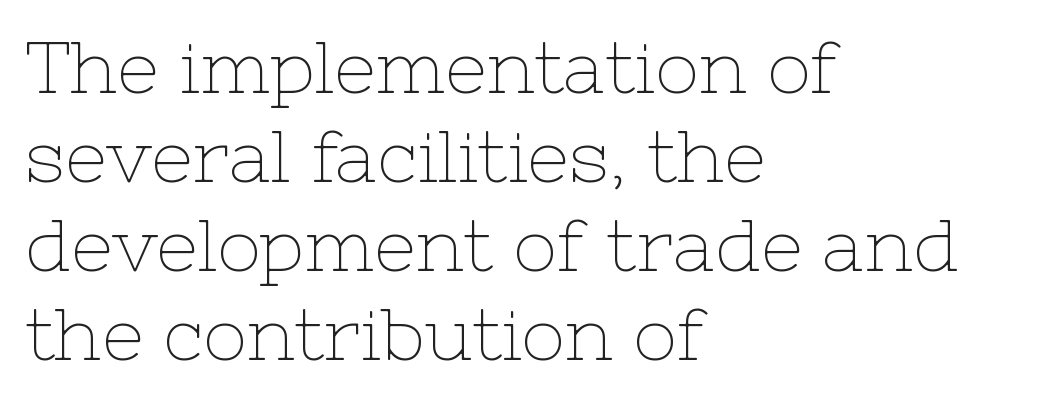
Q: Is the text bold? A: No.
Q: Is the text italic (slanted)? A: No, it is upright.
Q: Is the typeface a serif or a sans-serif typeface? A: Serif.
Q: Is the text underlined? A: No.
Q: How is the paragraph aligned? A: Left-aligned.
Q: Is the spacing between letters normal or unusually wide? A: Normal.
Q: Width (condensed, normal, or wide)? A: Normal.
Q: Stroke contrast? A: Low.
Q: x-height? A: Medium.
Q: Monospaced? A: No.
